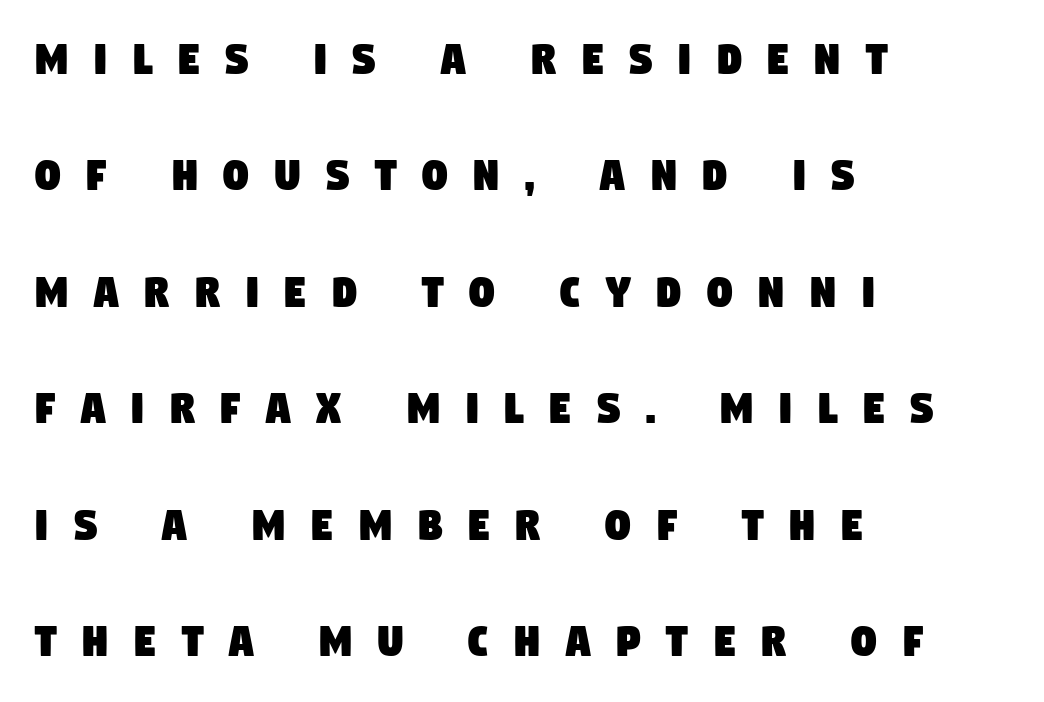
Nothing sits at the stroke ends, so this counts as sans-serif. Looks like regular typesetting: each glyph gets only the width it needs. Quick note: interline space is abundant. You could only call the tracking loose — the letters float apart. Descenders hang freely into open space. The passage is arranged the way most books set body copy — flush left.
